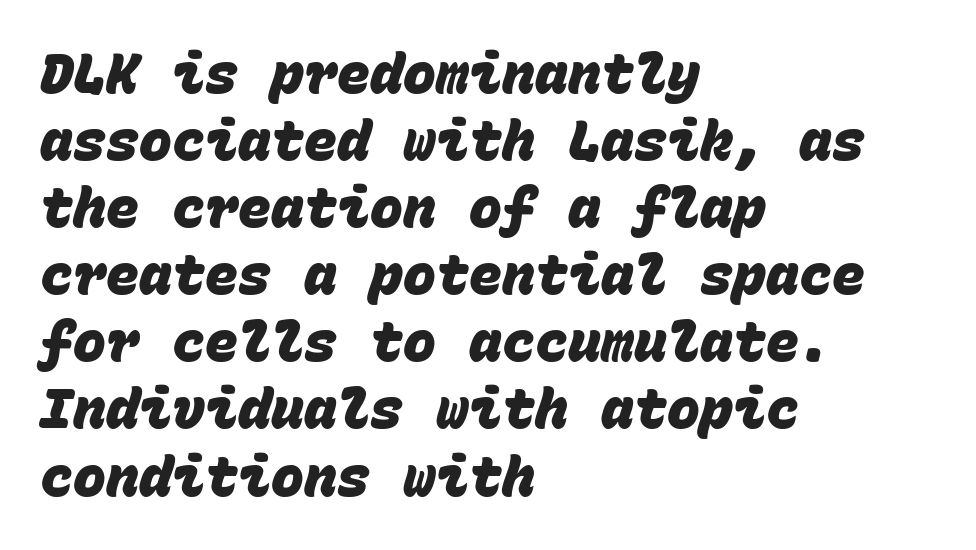
{"serif": "no", "bold": "yes", "weight": "heavy", "width": "normal", "stroke_contrast": "low", "x_height": "large", "monospaced": "yes", "underline": "no", "align": "left", "line_spacing_ratio": 1.22, "letter_spacing": "normal", "letter_spacing_em": 0.0, "glyph_px": 55}
